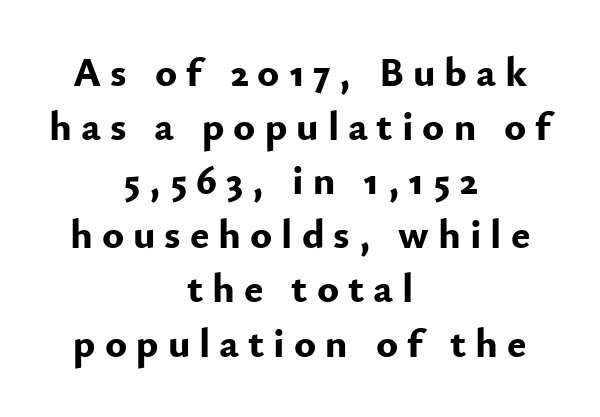
Tracking value appears strongly positive — letters spread wide. Evenly set lines give the paragraph a standard silhouette. Note: no serifs on the glyphs. Character widths vary here, with narrow letters taking less room than wide ones. The rendering positions every line midway between the sides.
